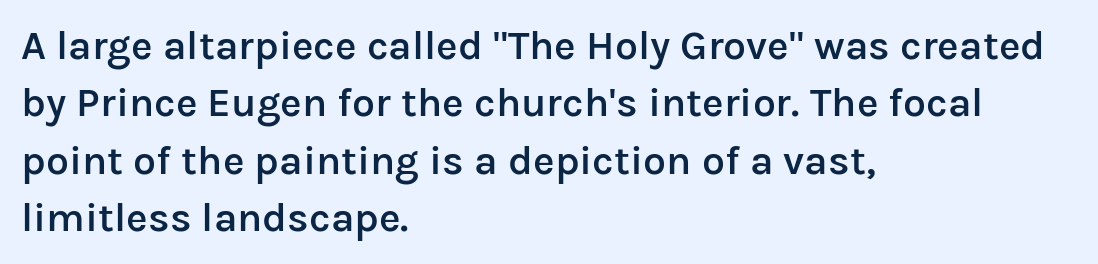
{"serif": "no", "italic": "no", "bold": "semi", "weight": "semibold", "width": "normal", "stroke_contrast": "low", "x_height": "medium", "monospaced": "no", "underline": "no", "align": "left", "line_spacing": "normal", "line_spacing_ratio": 1.4, "letter_spacing": "normal", "letter_spacing_em": 0.0, "glyph_px": 41}
